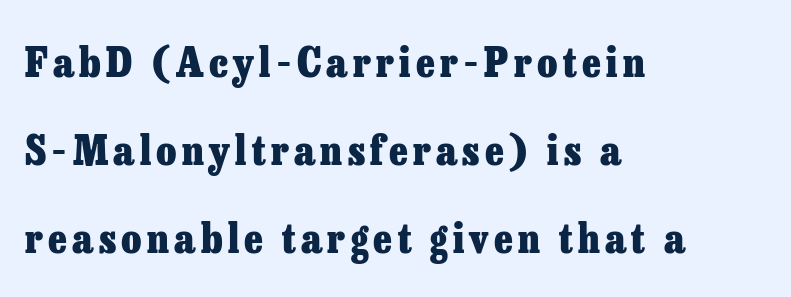
{"serif": "yes", "italic": "no", "bold": "yes", "weight": "heavy", "width": "normal", "stroke_contrast": "low", "x_height": "medium", "monospaced": "no", "underline": "no", "align": "left", "line_spacing": "loose", "line_spacing_ratio": 2.15, "glyph_px": 41}
